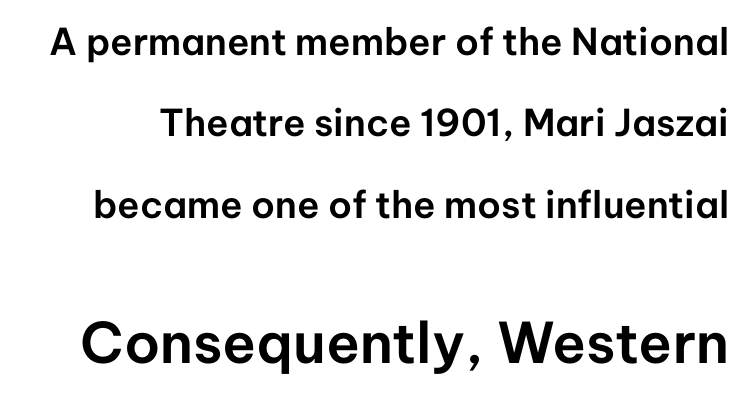
Q: Is the text italic (slanted)? A: No, it is upright.
Q: Is the typeface a serif or a sans-serif typeface? A: Sans-serif.
Q: Is the text underlined? A: No.
Q: Is the spacing between letters normal or unusually wide? A: Normal.
Q: Is the spacing between lines tight, normal or loose? A: Loose.
Q: Which block of text is set in a larger size, the first (top) or the second (bottom)? A: The second (bottom) one.
Q: Width (condensed, normal, or wide)? A: Normal.
Q: Stroke contrast? A: Low.
Q: x-height? A: Medium.
Q: Monospaced? A: No.
